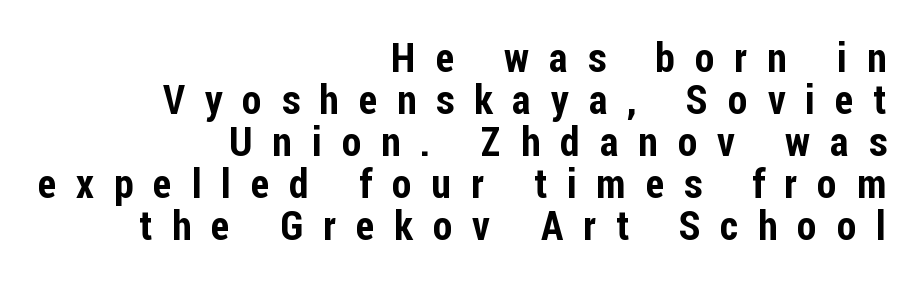
The image shows 40 px condensed sans-serif type, upright; set right-aligned, tight line spacing (1.05x), unusually wide letter spacing (+0.5 em), not underlined; low stroke contrast and a medium x-height.
